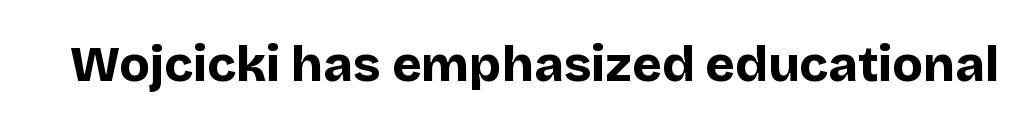
The image shows 50 px bold sans-serif type, upright; set normal letter spacing, not underlined; low stroke contrast and a large x-height.
